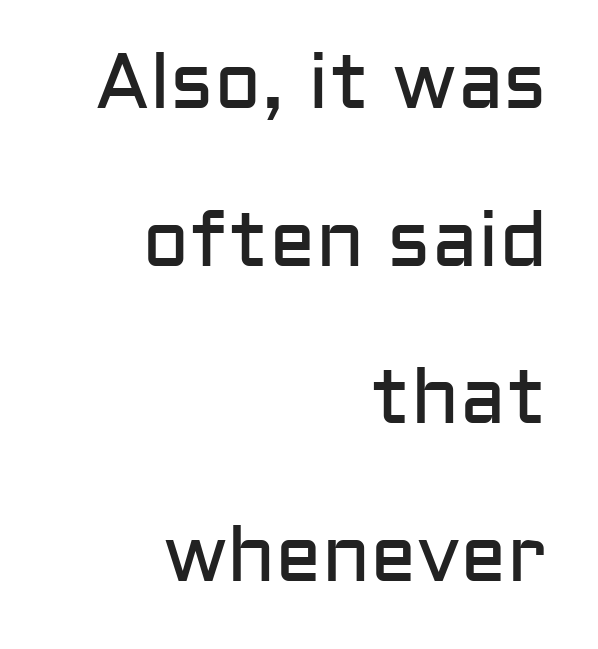
The image shows 78 px regular-weight sans-serif type, upright; set right-aligned, loose line spacing (2.02x), normal letter spacing, not underlined; low stroke contrast and a medium x-height.
